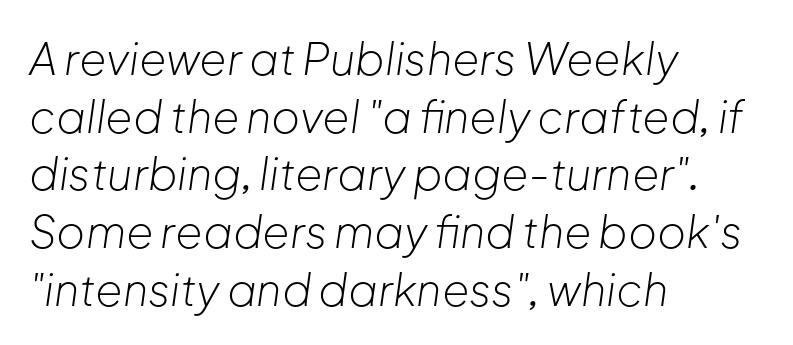
Regarding leading, the lines here are spaced in the standard way. The passage is arranged the way most books set body copy — flush left. Plain, unruled lines of type. Spacing verdict: proportional, widths tailored to each character.
